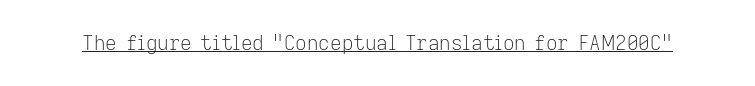
Between one letter and the next there's only the usual sliver of space. A roman cut, with each character standing at attention. The rendered words wear a rule along their underside. Heaviness? Minimal to ordinary, like unemphasized prose.
